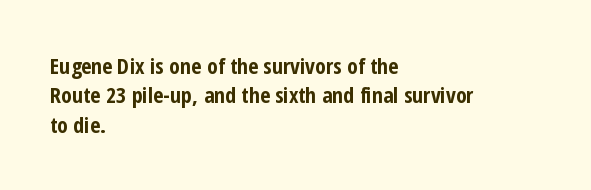
The image shows 22 px bold type, upright; set left-aligned, normal line spacing (1.34x), normal letter spacing, not underlined.
